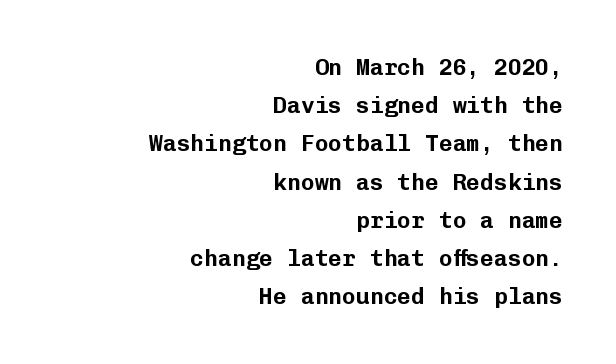
The image shows 23 px text type, upright; set right-aligned, normal line spacing (1.66x), normal letter spacing, not underlined.
